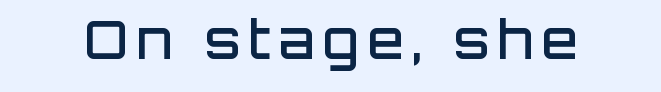
{"serif": "no", "italic": "no", "bold": "semi", "weight": "semibold", "width": "normal", "stroke_contrast": "low", "x_height": "large", "monospaced": "no", "underline": "no", "glyph_px": 53}
